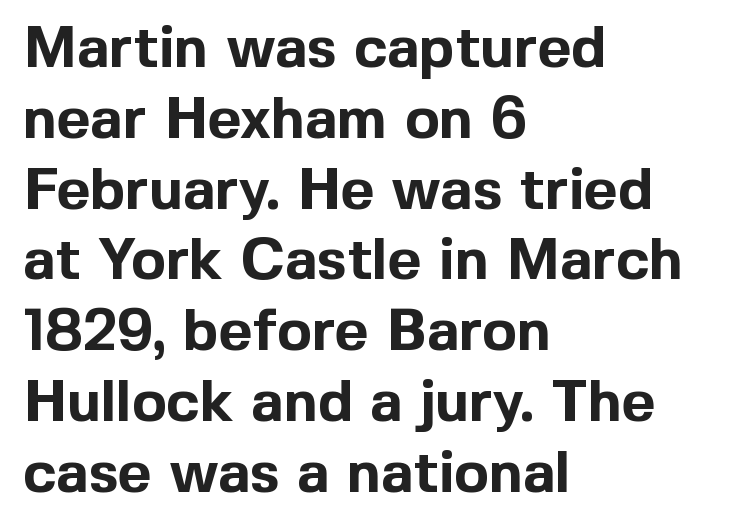
The image shows 58 px bold sans-serif type, upright; set left-aligned, line spacing 1.22x, normal letter spacing, not underlined; a medium x-height.
